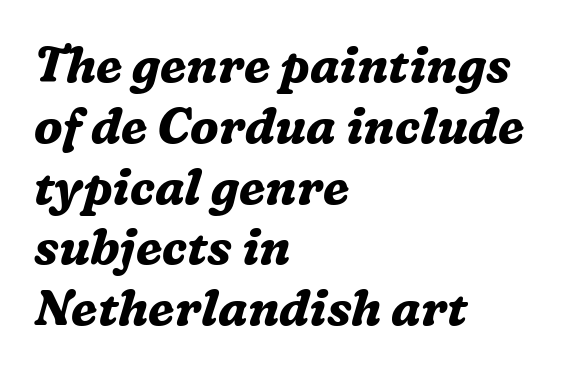
{"serif": "yes", "italic": "yes", "lean": "right", "slant_degrees": 16, "bold": "yes", "weight": "bold", "width": "normal", "stroke_contrast": "medium", "x_height": "medium", "monospaced": "no", "underline": "no", "align": "left", "line_spacing_ratio": 1.24, "letter_spacing": "normal", "letter_spacing_em": 0.0, "glyph_px": 49}
